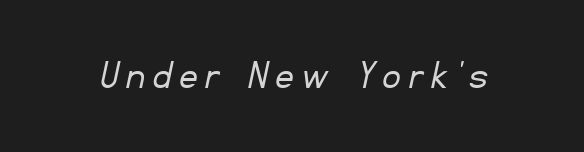
The image shows 43 px light sans-serif type; set unusually wide letter spacing (+0.21 em), not underlined; low stroke contrast and a small x-height.
